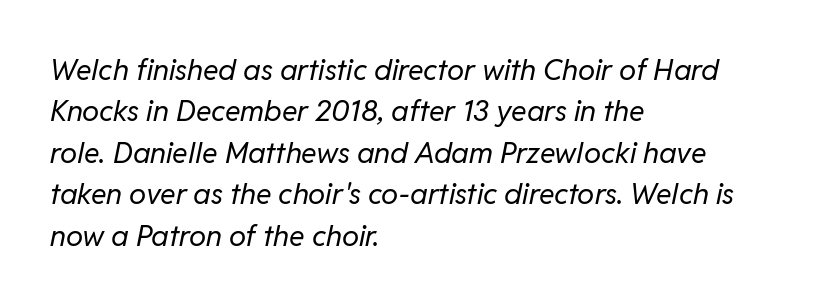
The image shows 29 px regular-weight type, italic (leaning right); set left-aligned, normal line spacing (1.43x), normal letter spacing, not underlined; low stroke contrast and a medium x-height.
